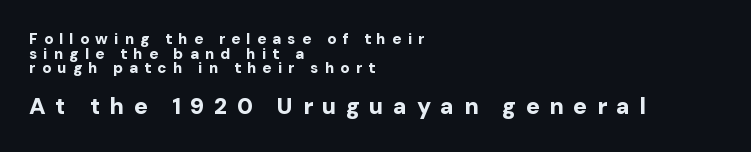
{"italic": "no", "bold": "yes", "underline": "no", "align": "left", "line_spacing": "tight", "line_spacing_ratio": 0.98, "letter_spacing": "wide", "letter_spacing_em": 0.41, "larger_block": "second", "size_ratio": 1.53, "glyph_px": 23}
